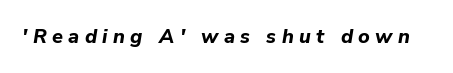
Q: Is the text bold? A: Yes.
Q: Is the text italic (slanted)? A: Yes, it leans right by about 9 degrees.
Q: Is the text underlined? A: No.
Q: Is the spacing between letters normal or unusually wide? A: Unusually wide.
